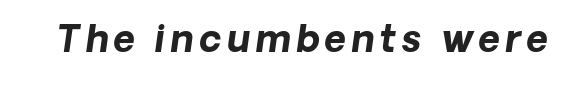
Weight: bold. Note: no serifs on the glyphs. A bare baseline throughout the passage. Spacing verdict: proportional, widths tailored to each character.
